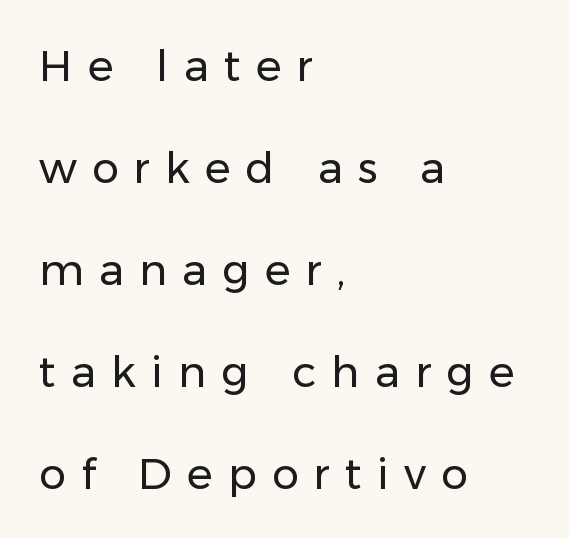
In CSS terms this would be text-align: left. Caption: face not bold, strokes unweighted. Classification — sans serif. Observe the wide spacing: letters keep a clear distance from each other. These lines were composed using upright roman letters.
